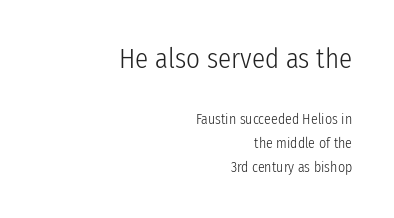
{"italic": "no", "bold": "no", "underline": "no", "align": "right", "line_spacing_ratio": 1.71, "letter_spacing": "normal", "letter_spacing_em": 0.0, "larger_block": "first", "size_ratio": 1.93, "glyph_px": 27}
